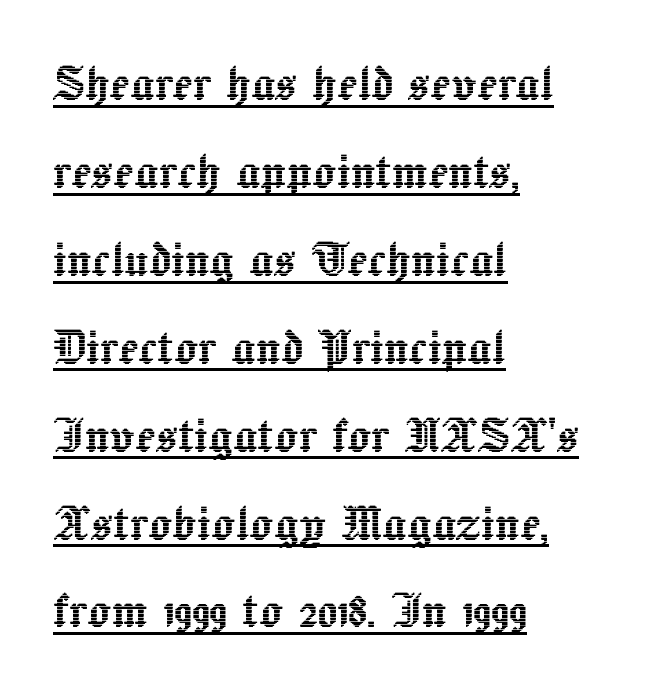
{"italic": "no", "width": "normal", "x_height": "medium", "monospaced": "no", "underline": "yes", "align": "left", "line_spacing": "normal", "line_spacing_ratio": 1.49, "letter_spacing": "normal", "letter_spacing_em": 0.0, "glyph_px": 59}
